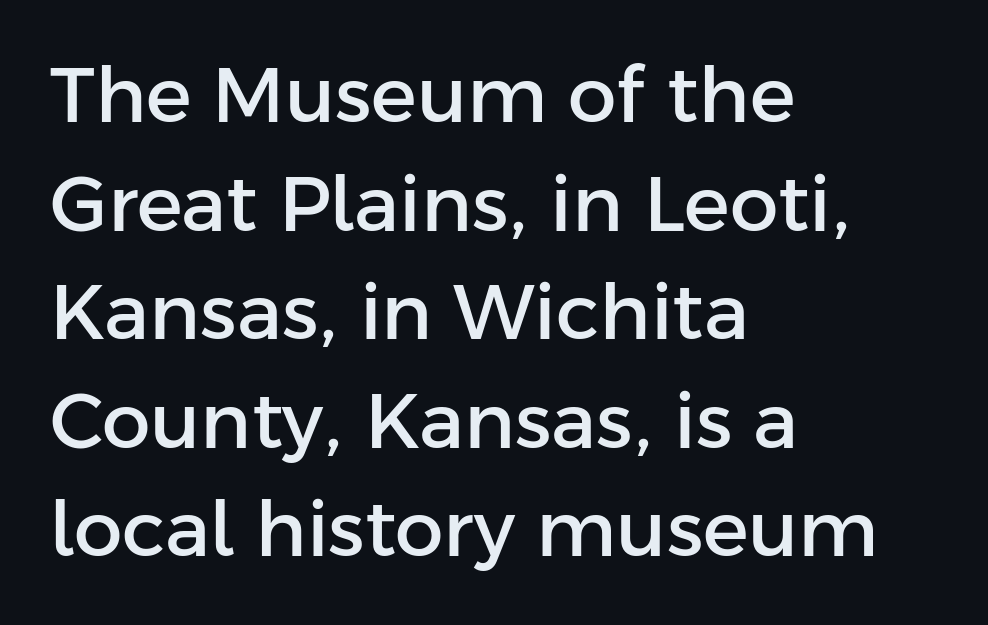
{"serif": "no", "italic": "no", "width": "normal", "stroke_contrast": "low", "x_height": "medium", "monospaced": "no", "underline": "no", "align": "left", "line_spacing": "normal", "line_spacing_ratio": 1.41, "letter_spacing": "normal", "letter_spacing_em": 0.0, "glyph_px": 77}
